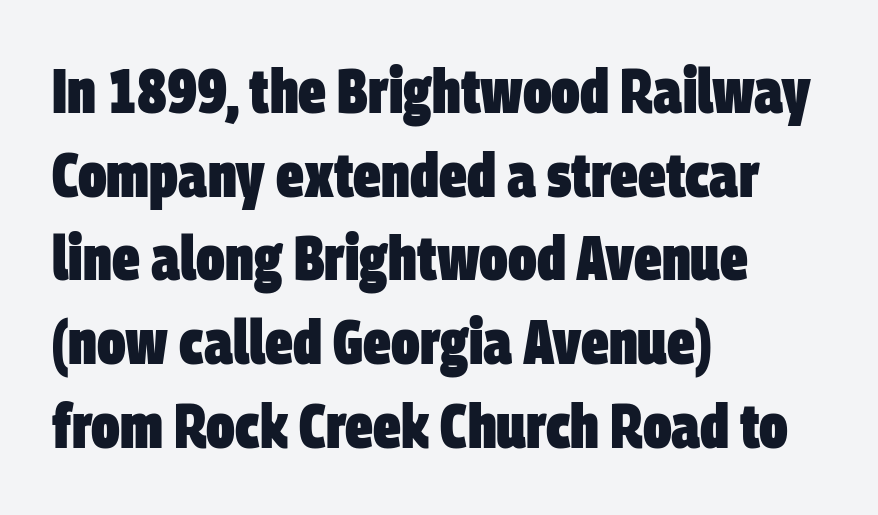
The image shows 62 px heavy, condensed sans-serif type; set left-aligned, normal line spacing (1.35x), normal letter spacing, not underlined; low stroke contrast and a large x-height.
